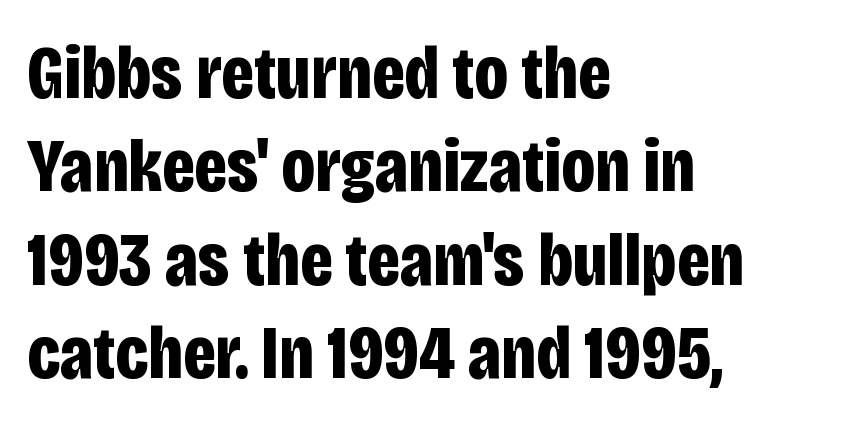
Q: Is the text bold? A: Yes.
Q: Is the text italic (slanted)? A: No, it is upright.
Q: Is the typeface a serif or a sans-serif typeface? A: Sans-serif.
Q: Is the text underlined? A: No.
Q: How is the paragraph aligned? A: Left-aligned.
Q: Is the spacing between letters normal or unusually wide? A: Normal.
Q: Width (condensed, normal, or wide)? A: Condensed.
Q: Stroke contrast? A: Low.
Q: x-height? A: Large.
Q: Monospaced? A: No.
